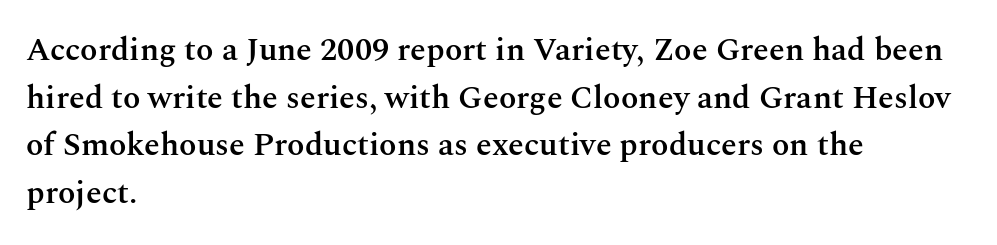
{"serif": "yes", "italic": "no", "bold": "semi", "weight": "semibold", "width": "normal", "stroke_contrast": "medium", "x_height": "medium", "monospaced": "no", "underline": "no", "align": "left", "line_spacing": "normal", "line_spacing_ratio": 1.49, "letter_spacing": "normal", "letter_spacing_em": 0.0, "glyph_px": 32}
